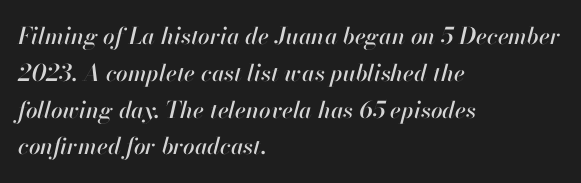
There's an unmistakable incline to the writing here. Glance below the letters and you will spot only blank space. Tracking here is standard; glyphs follow each other at the usual distance. Visually the block forms a straight wall on the left and a jagged coastline on the right. One glance says typical: line gaps are just what's usual.
